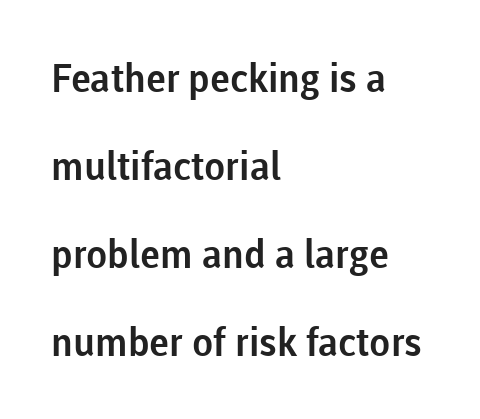
Q: Is the text italic (slanted)? A: No, it is upright.
Q: Is the typeface a serif or a sans-serif typeface? A: Sans-serif.
Q: Is the text underlined? A: No.
Q: How is the paragraph aligned? A: Left-aligned.
Q: Is the spacing between letters normal or unusually wide? A: Normal.
Q: Is the spacing between lines tight, normal or loose? A: Loose.
Q: Width (condensed, normal, or wide)? A: Normal.
Q: Stroke contrast? A: Low.
Q: x-height? A: Medium.
Q: Monospaced? A: No.
